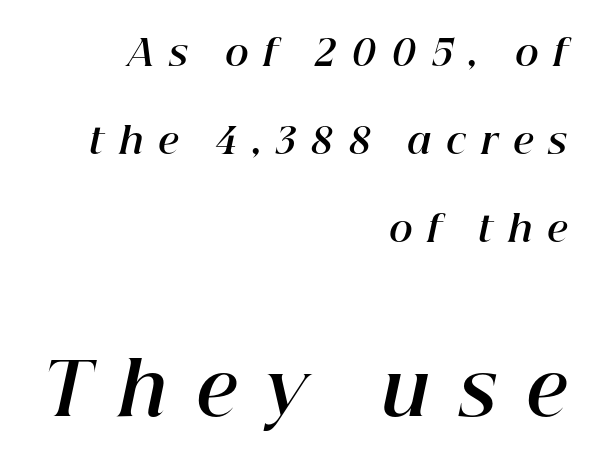
Q: Is the text bold? A: Yes.
Q: Is the text italic (slanted)? A: Yes, it leans right by about 12 degrees.
Q: Is the text underlined? A: No.
Q: How is the paragraph aligned? A: Right-aligned.
Q: Is the spacing between letters normal or unusually wide? A: Unusually wide.
Q: Is the spacing between lines tight, normal or loose? A: Loose.
Q: Which block of text is set in a larger size, the first (top) or the second (bottom)? A: The second (bottom) one.
Q: Width (condensed, normal, or wide)? A: Normal.
Q: Stroke contrast? A: High.
Q: x-height? A: Medium.
Q: Monospaced? A: No.
